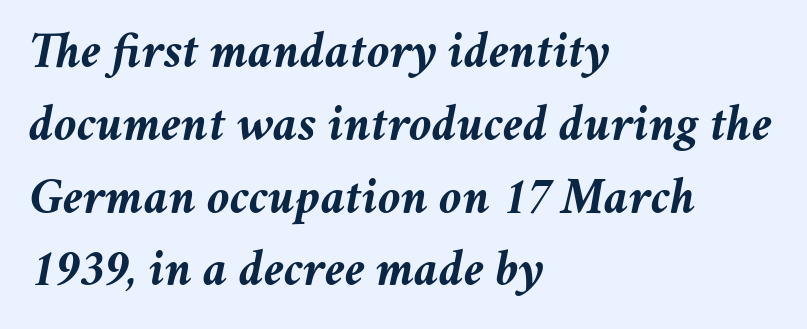
Q: Is the text bold? A: Yes.
Q: Is the text italic (slanted)? A: Yes, it leans right by about 11 degrees.
Q: Is the text underlined? A: No.
Q: How is the paragraph aligned? A: Left-aligned.
Q: Is the spacing between letters normal or unusually wide? A: Normal.
Q: Is the spacing between lines tight, normal or loose? A: Normal.
Q: Width (condensed, normal, or wide)? A: Normal.
Q: Stroke contrast? A: Medium.
Q: x-height? A: Medium.
Q: Monospaced? A: No.
